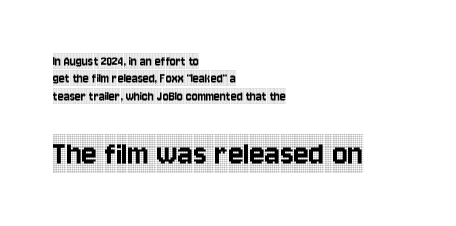
The image shows 36 px condensed serif type, upright; set left-aligned, line spacing 1.24x, normal letter spacing, not underlined; the second (bottom) block is 2.57x larger; a large x-height.
